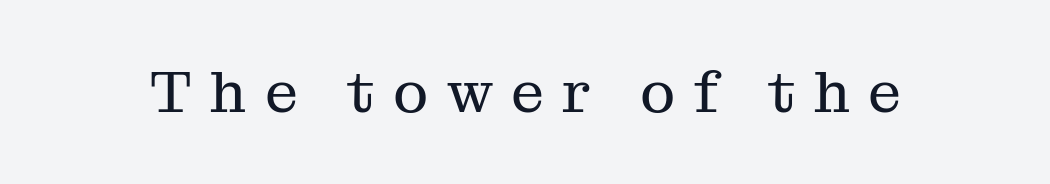
{"serif": "yes", "italic": "no", "bold": "no", "weight": "regular", "width": "normal", "stroke_contrast": "medium", "x_height": "medium", "monospaced": "no", "underline": "no", "letter_spacing": "wide", "letter_spacing_em": 0.31, "glyph_px": 59}
